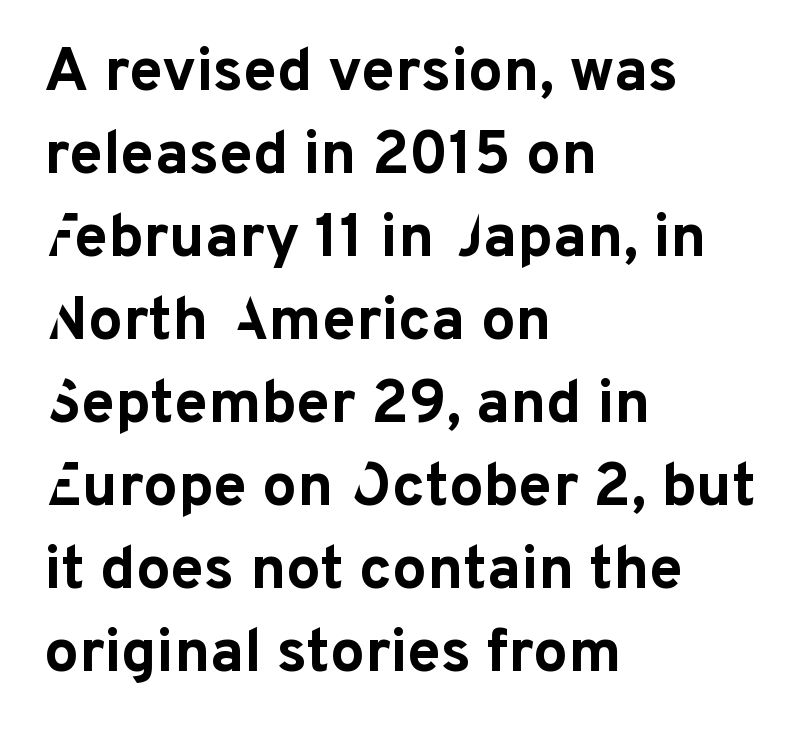
The image shows 61 px bold sans-serif type, upright; set left-aligned, normal line spacing (1.36x), normal letter spacing, not underlined; low stroke contrast and a medium x-height.
